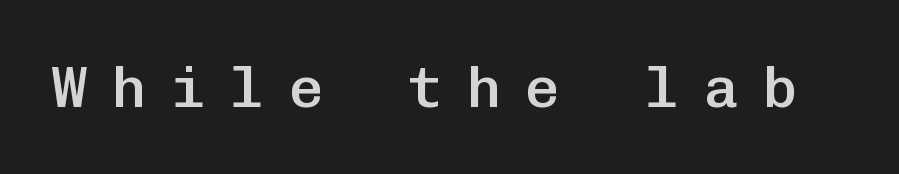
Q: Is the text bold? A: Semi-bold.
Q: Is the text italic (slanted)? A: No, it is upright.
Q: Is the typeface a serif or a sans-serif typeface? A: Sans-serif.
Q: Is the text underlined? A: No.
Q: Is the spacing between letters normal or unusually wide? A: Unusually wide.
Q: Width (condensed, normal, or wide)? A: Normal.
Q: Stroke contrast? A: Low.
Q: x-height? A: Medium.
Q: Monospaced? A: Yes.
